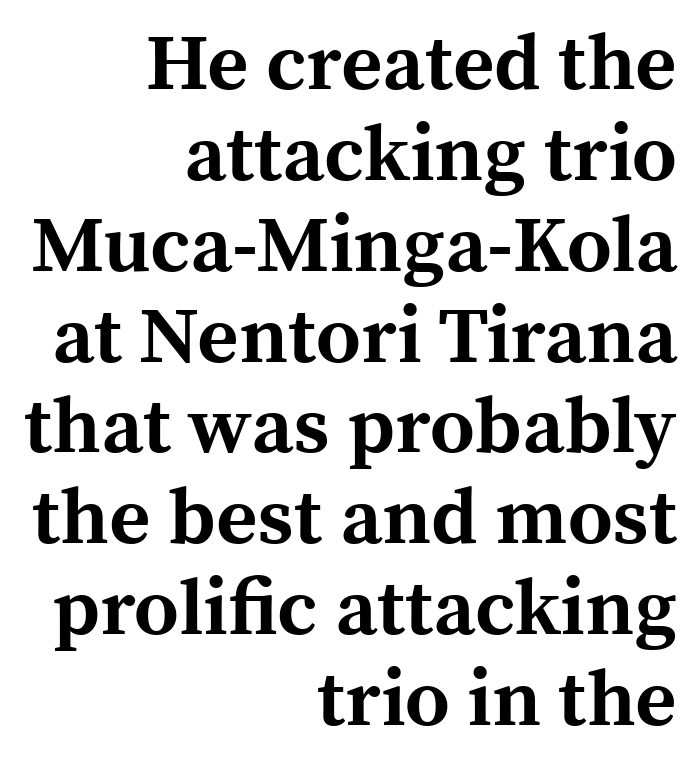
The image shows 79 px bold serif type, upright; set right-aligned, tight line spacing (1.15x), normal letter spacing, not underlined; a medium x-height.
